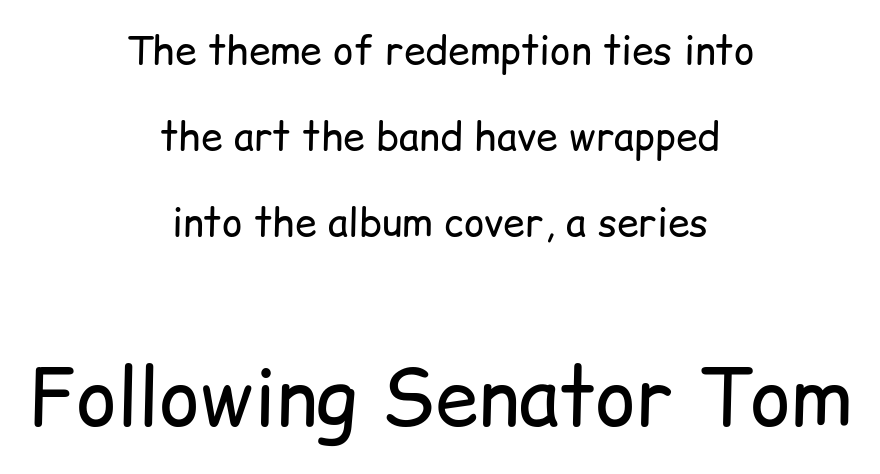
The image shows 78 px regular-weight sans-serif type, upright; set centered, loose line spacing (2.2x), normal letter spacing, not underlined; the second (bottom) block is 2.0x larger; low stroke contrast and a medium x-height.
